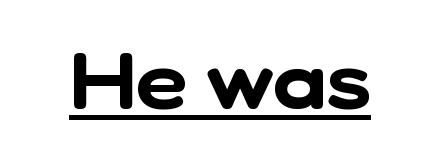
{"serif": "no", "width": "normal", "stroke_contrast": "low", "x_height": "medium", "monospaced": "no", "underline": "yes", "letter_spacing": "normal", "letter_spacing_em": 0.0, "glyph_px": 80}
